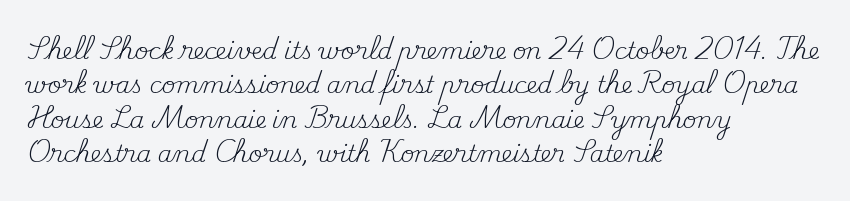
{"bold": "no", "underline": "no", "align": "left", "line_spacing": "normal", "line_spacing_ratio": 1.5, "letter_spacing": "normal", "letter_spacing_em": 0.0, "glyph_px": 23}
